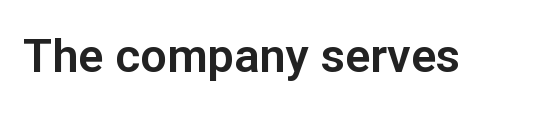
Q: Is the text italic (slanted)? A: No, it is upright.
Q: Is the typeface a serif or a sans-serif typeface? A: Sans-serif.
Q: Is the text underlined? A: No.
Q: Is the spacing between letters normal or unusually wide? A: Normal.
Q: Width (condensed, normal, or wide)? A: Normal.
Q: Stroke contrast? A: Low.
Q: x-height? A: Medium.
Q: Monospaced? A: No.
